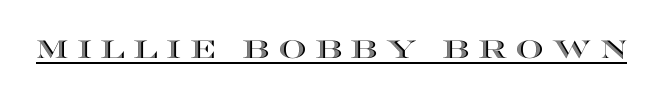
The image shows 25 px text type, upright; set unusually wide letter spacing (+0.33 em), underlined.
